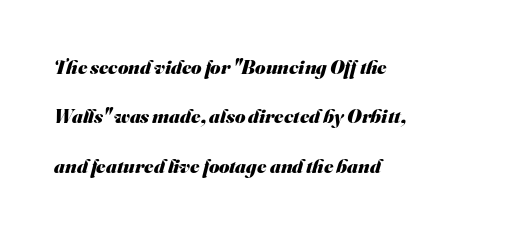
{"bold": "yes", "underline": "no", "align": "left", "line_spacing": "loose", "line_spacing_ratio": 2.47, "letter_spacing": "normal", "letter_spacing_em": 0.0, "glyph_px": 20}
